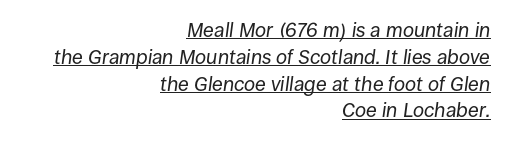
Q: Is the text bold? A: No.
Q: Is the text italic (slanted)? A: Yes, it leans right by about 8 degrees.
Q: Is the text underlined? A: Yes.
Q: How is the paragraph aligned? A: Right-aligned.
Q: Is the spacing between letters normal or unusually wide? A: Normal.
Q: Is the spacing between lines tight, normal or loose? A: Normal.
